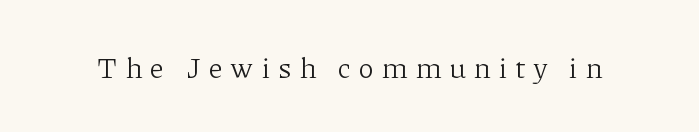
{"serif": "yes", "italic": "no", "bold": "no", "weight": "light", "width": "normal", "stroke_contrast": "low", "x_height": "medium", "monospaced": "no", "underline": "no", "letter_spacing": "wide", "letter_spacing_em": 0.29, "glyph_px": 29}
